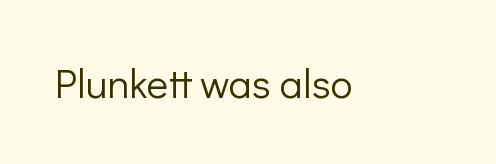
I'd call this a sans setting — the letters go barefoot. The zone under the glyphs is completely vacant. No chunkiness to these letters — they're not bold. The rendering uses natural spacing where letterforms have individual widths. You can tell it's not italic because the verticals are truly vertical. Tracking value appears to be zero — textbook default spacing.
